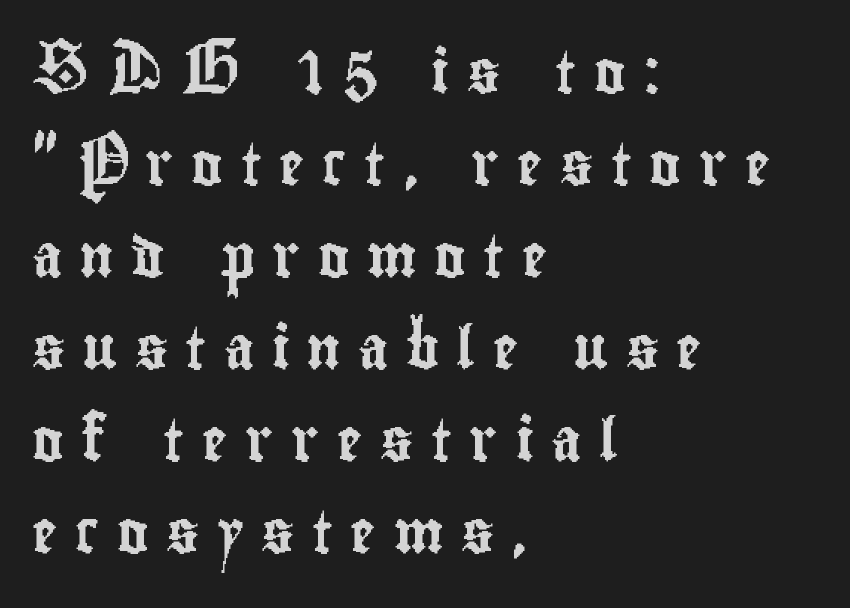
Q: Is the text italic (slanted)? A: No, it is upright.
Q: Is the typeface a serif or a sans-serif typeface? A: Sans-serif.
Q: Is the text underlined? A: No.
Q: How is the paragraph aligned? A: Left-aligned.
Q: Is the spacing between letters normal or unusually wide? A: Unusually wide.
Q: Is the spacing between lines tight, normal or loose? A: Loose.
Q: Width (condensed, normal, or wide)? A: Condensed.
Q: Stroke contrast? A: Low.
Q: x-height? A: Small.
Q: Monospaced? A: No.
